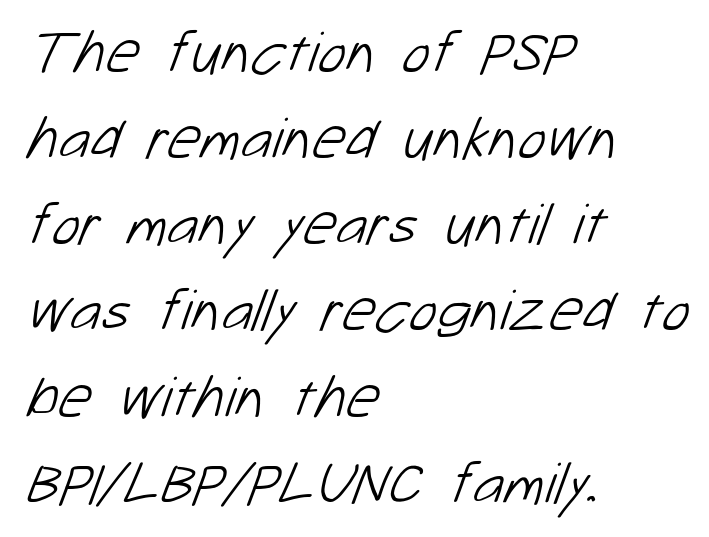
The font family rendered here belongs to the sans-serif group. Leading matches the norm, producing a regular column. Think of a printed novel: that variable character pitch is what you see here. This reads as an unemphasized weight, regular at the heaviest.
